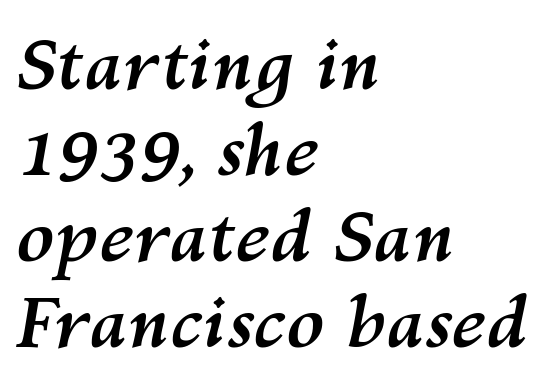
Summary of weight: heavy, a full bold. Character widths vary here, with narrow letters taking less room than wide ones. Rendered with sloped, italic letterforms. How are the letters spaced? Ordinarily, with no added tracking.
